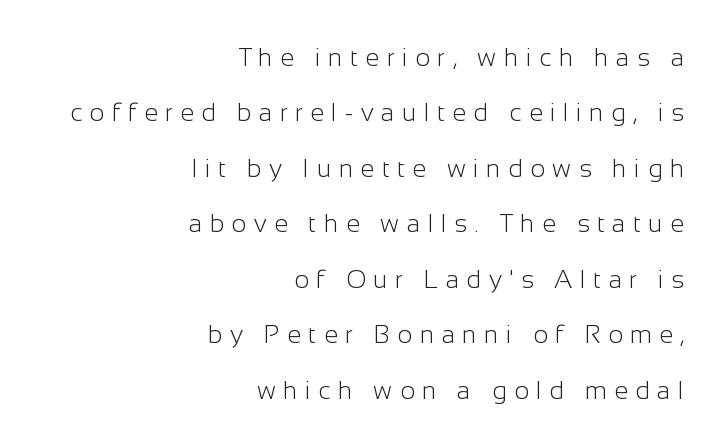
The image shows 25 px text type, upright; set right-aligned, loose line spacing (2.22x), unusually wide letter spacing (+0.3 em), not underlined.
